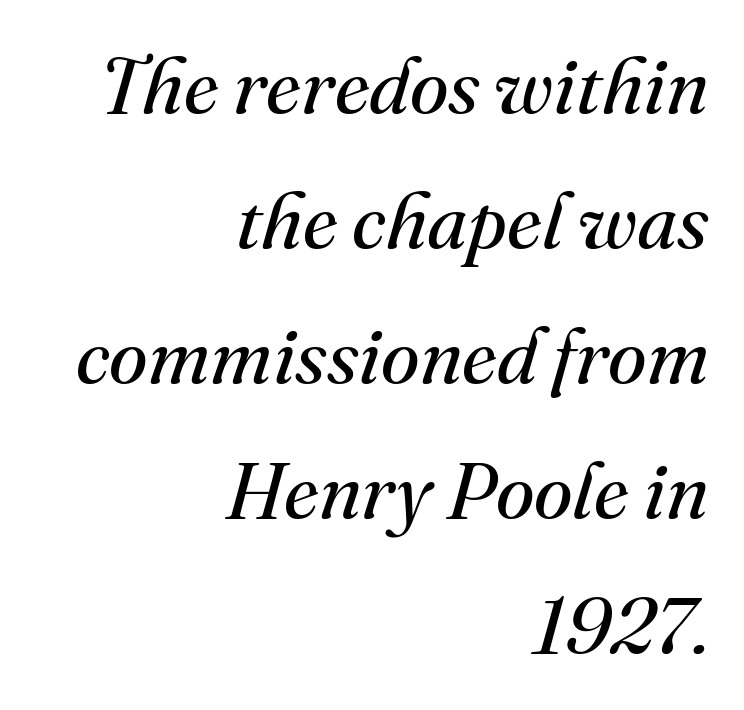
Any mark beneath the type? The region is blank. Caption: face not bold, strokes unweighted. When letters slant like this, we call the style italic. Is the letter spacing exaggerated? No — it looks like the ordinary default. Is this a fixed-width face? No — the glyphs have proportional, varying widths. This sample uses a serif face.
